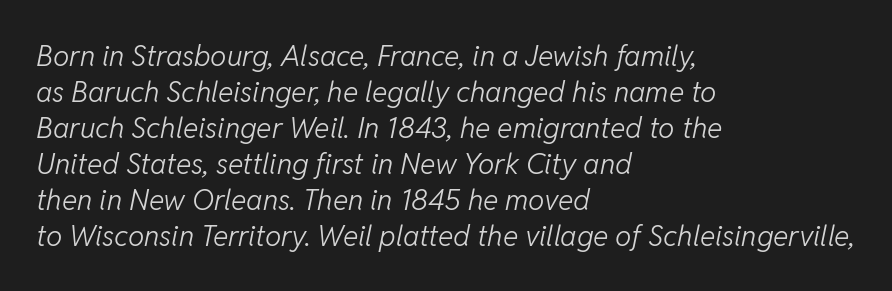
The image shows 29 px light type, italic (leaning right); set left-aligned, line spacing 1.24x, normal letter spacing, not underlined; low stroke contrast and a medium x-height.
